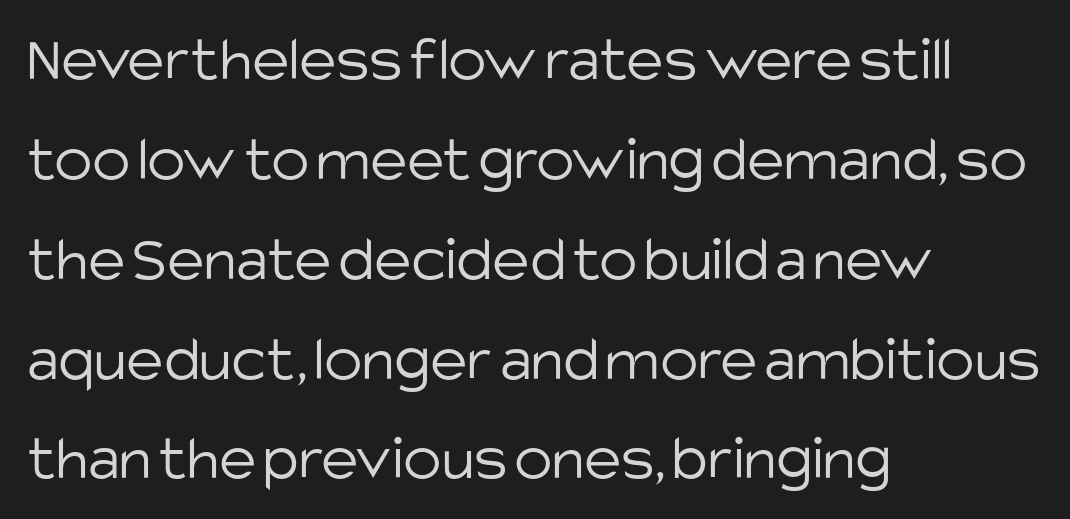
You could not count columns in this text — the font is proportionally spaced. Rule under the text: the space is simply empty. This sample uses an upright cut, with every glyph sitting square on the baseline. The paragraph has a hard left edge and a soft right edge.
